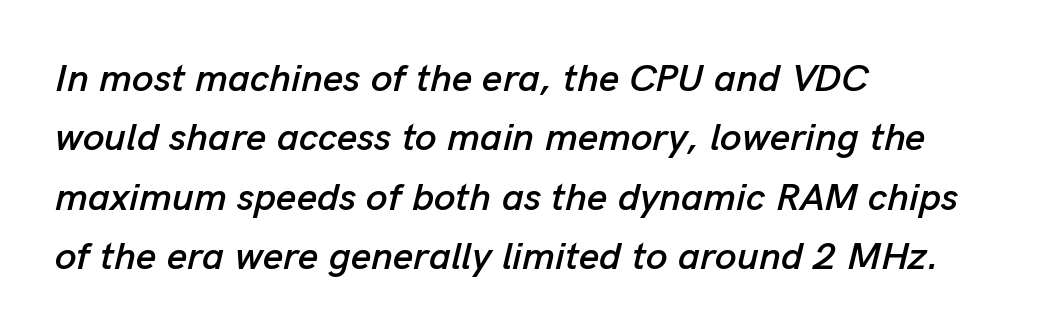
Q: Is the text italic (slanted)? A: Yes, it leans right by about 13 degrees.
Q: Is the text underlined? A: No.
Q: How is the paragraph aligned? A: Left-aligned.
Q: Is the spacing between letters normal or unusually wide? A: Normal.
Q: Is the spacing between lines tight, normal or loose? A: Normal.
Q: Width (condensed, normal, or wide)? A: Normal.
Q: Stroke contrast? A: Low.
Q: x-height? A: Medium.
Q: Monospaced? A: No.
